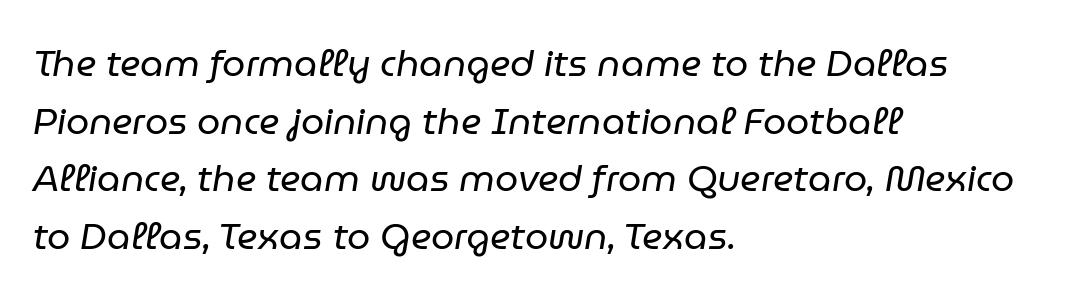
The image shows 37 px regular-weight type, italic (leaning right); set left-aligned, normal line spacing (1.56x), normal letter spacing, not underlined; low stroke contrast and a medium x-height.
